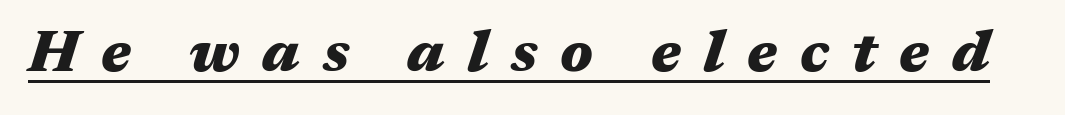
{"italic": "yes", "lean": "right", "slant_degrees": 17, "bold": "yes", "weight": "heavy", "width": "wide", "stroke_contrast": "medium", "x_height": "medium", "monospaced": "no", "underline": "yes", "letter_spacing": "wide", "letter_spacing_em": 0.39, "glyph_px": 58}
